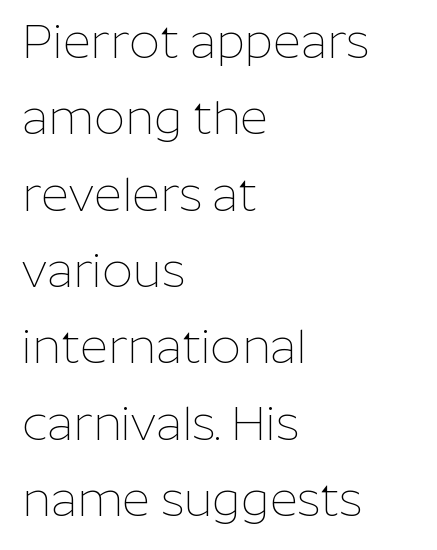
{"serif": "no", "italic": "no", "bold": "no", "weight": "thin", "width": "normal", "stroke_contrast": "low", "x_height": "medium", "monospaced": "no", "underline": "no", "align": "left", "line_spacing": "normal", "line_spacing_ratio": 1.59, "letter_spacing": "normal", "letter_spacing_em": 0.0, "glyph_px": 48}
